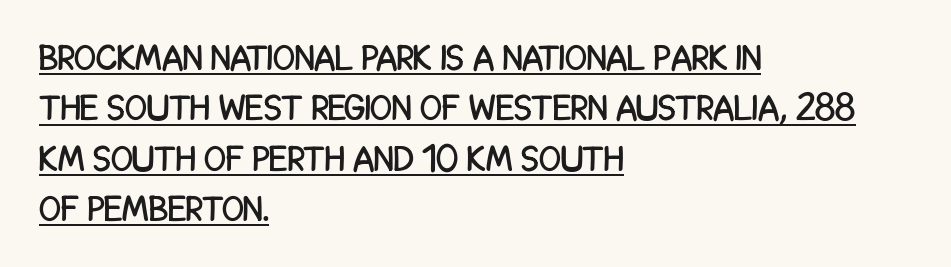
The image shows 36 px condensed sans-serif type, upright; set left-aligned, normal line spacing (1.4x), normal letter spacing, underlined; low stroke contrast and a large x-height.
